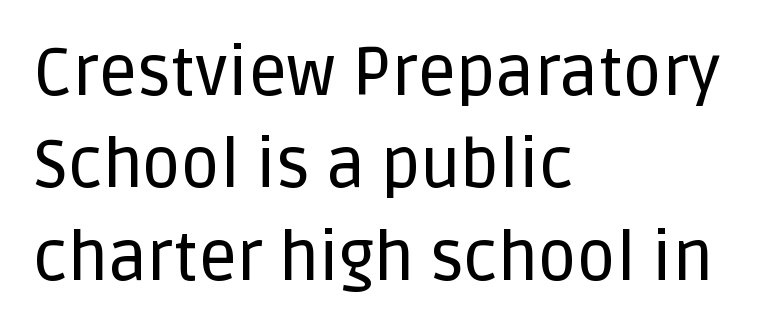
{"serif": "no", "italic": "no", "width": "normal", "stroke_contrast": "low", "x_height": "large", "monospaced": "no", "underline": "no", "align": "left", "line_spacing": "normal", "line_spacing_ratio": 1.38, "letter_spacing": "normal", "letter_spacing_em": 0.0, "glyph_px": 67}
